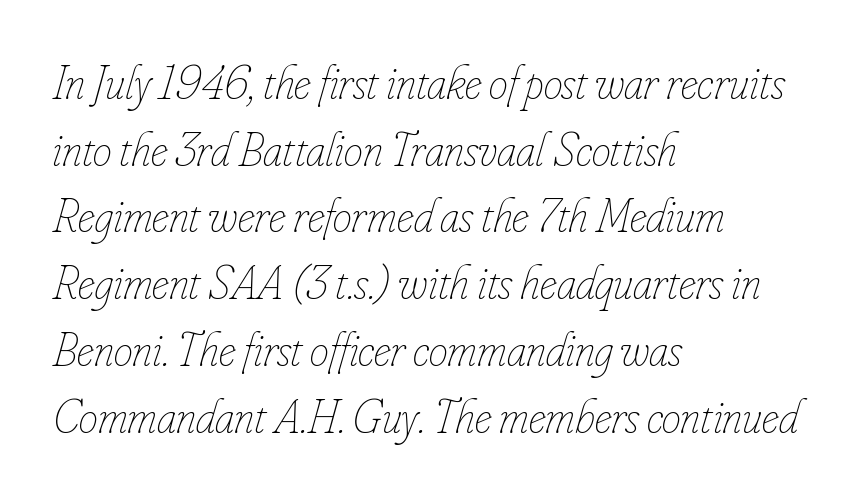
{"italic": "yes", "lean": "right", "slant_degrees": 16, "bold": "no", "weight": "thin", "width": "condensed", "stroke_contrast": "low", "x_height": "small", "monospaced": "no", "underline": "no", "align": "left", "line_spacing": "normal", "line_spacing_ratio": 1.39, "letter_spacing": "normal", "letter_spacing_em": 0.0, "glyph_px": 48}
